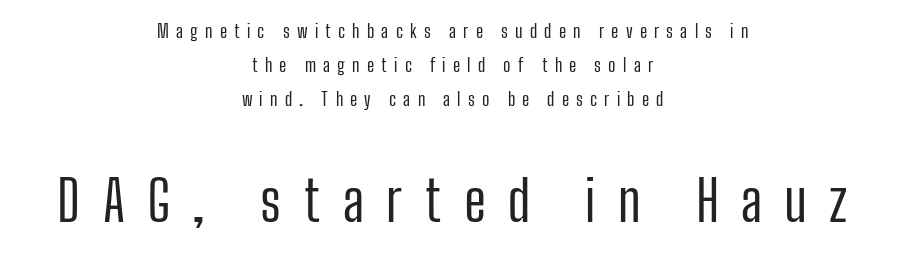
Q: Is the text bold? A: No.
Q: Is the text italic (slanted)? A: No, it is upright.
Q: Is the typeface a serif or a sans-serif typeface? A: Sans-serif.
Q: Is the text underlined? A: No.
Q: How is the paragraph aligned? A: Centered.
Q: Is the spacing between letters normal or unusually wide? A: Unusually wide.
Q: Is the spacing between lines tight, normal or loose? A: Loose.
Q: Which block of text is set in a larger size, the first (top) or the second (bottom)? A: The second (bottom) one.
Q: Width (condensed, normal, or wide)? A: Condensed.
Q: Stroke contrast? A: Low.
Q: x-height? A: Medium.
Q: Monospaced? A: No.
